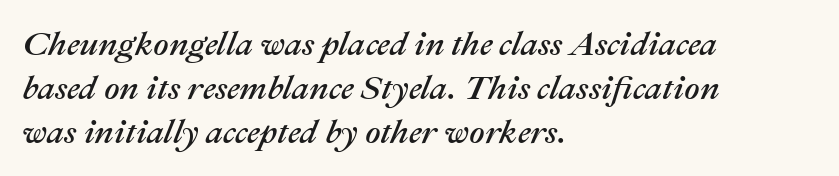
{"italic": "yes", "lean": "right", "slant_degrees": 22, "width": "normal", "stroke_contrast": "medium", "x_height": "medium", "monospaced": "no", "underline": "no", "align": "left", "line_spacing": "normal", "line_spacing_ratio": 1.29, "letter_spacing": "normal", "letter_spacing_em": 0.0, "glyph_px": 34}
